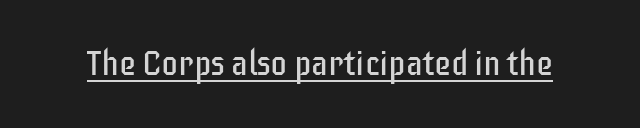
Q: Is the text bold? A: No.
Q: Is the text italic (slanted)? A: No, it is upright.
Q: Is the typeface a serif or a sans-serif typeface? A: Sans-serif.
Q: Is the text underlined? A: Yes.
Q: Is the spacing between letters normal or unusually wide? A: Normal.
Q: Width (condensed, normal, or wide)? A: Condensed.
Q: Stroke contrast? A: Low.
Q: x-height? A: Large.
Q: Monospaced? A: No.
